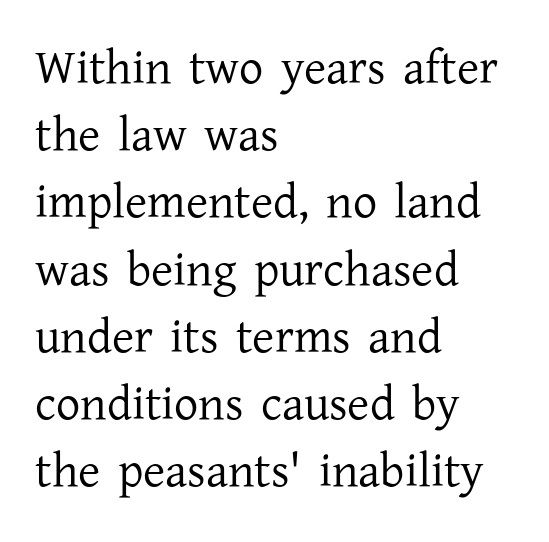
Q: Is the text bold? A: No.
Q: Is the text italic (slanted)? A: No, it is upright.
Q: Is the typeface a serif or a sans-serif typeface? A: Serif.
Q: Is the text underlined? A: No.
Q: How is the paragraph aligned? A: Left-aligned.
Q: Is the spacing between letters normal or unusually wide? A: Normal.
Q: Is the spacing between lines tight, normal or loose? A: Normal.
Q: Width (condensed, normal, or wide)? A: Normal.
Q: Stroke contrast? A: Low.
Q: x-height? A: Medium.
Q: Monospaced? A: No.
